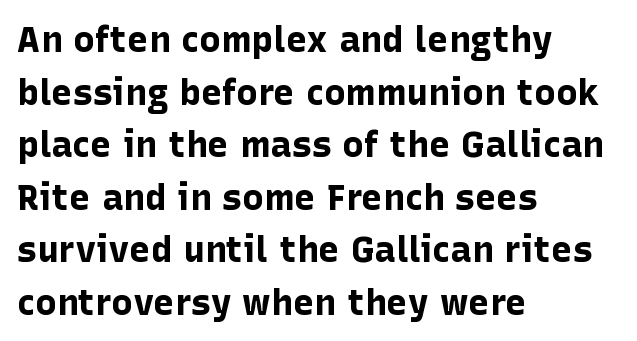
{"serif": "no", "italic": "no", "bold": "yes", "weight": "bold", "width": "normal", "stroke_contrast": "low", "x_height": "medium", "monospaced": "no", "underline": "no", "align": "left", "line_spacing": "normal", "line_spacing_ratio": 1.46, "letter_spacing": "normal", "letter_spacing_em": 0.0, "glyph_px": 36}
